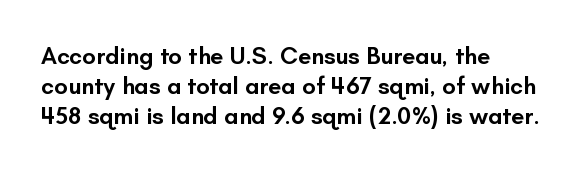
{"italic": "no", "bold": "semi", "underline": "no", "align": "left", "line_spacing": "normal", "line_spacing_ratio": 1.25, "letter_spacing": "normal", "letter_spacing_em": 0.0, "glyph_px": 24}
